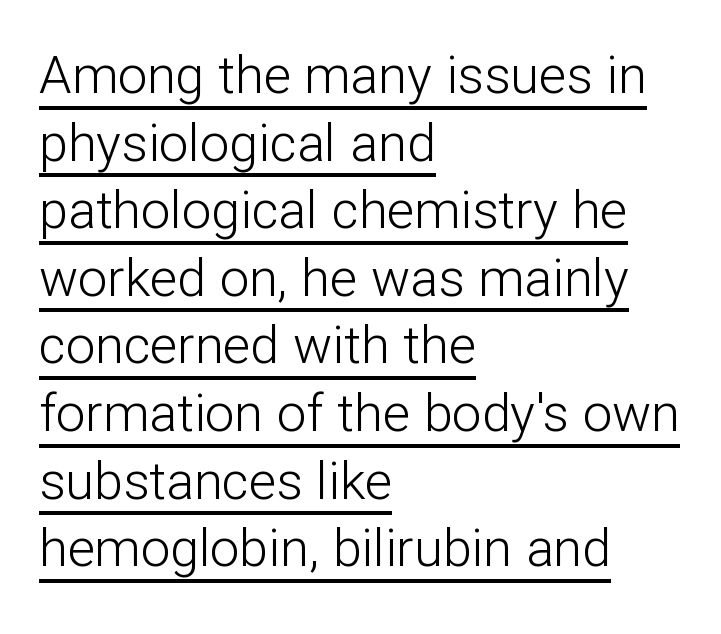
The image shows 52 px light sans-serif type, upright; set left-aligned, normal line spacing (1.3x), normal letter spacing, underlined; low stroke contrast and a medium x-height.
